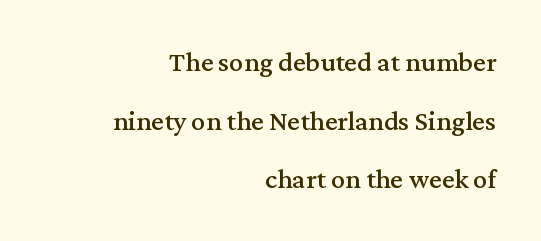
{"serif": "yes", "italic": "no", "width": "normal", "stroke_contrast": "medium", "x_height": "medium", "monospaced": "no", "underline": "no", "align": "right", "line_spacing": "loose", "line_spacing_ratio": 2.09, "letter_spacing": "normal", "letter_spacing_em": 0.0, "glyph_px": 28}
